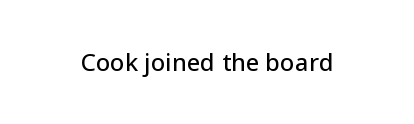
{"italic": "no", "underline": "no", "letter_spacing": "normal", "letter_spacing_em": 0.0, "glyph_px": 24}
